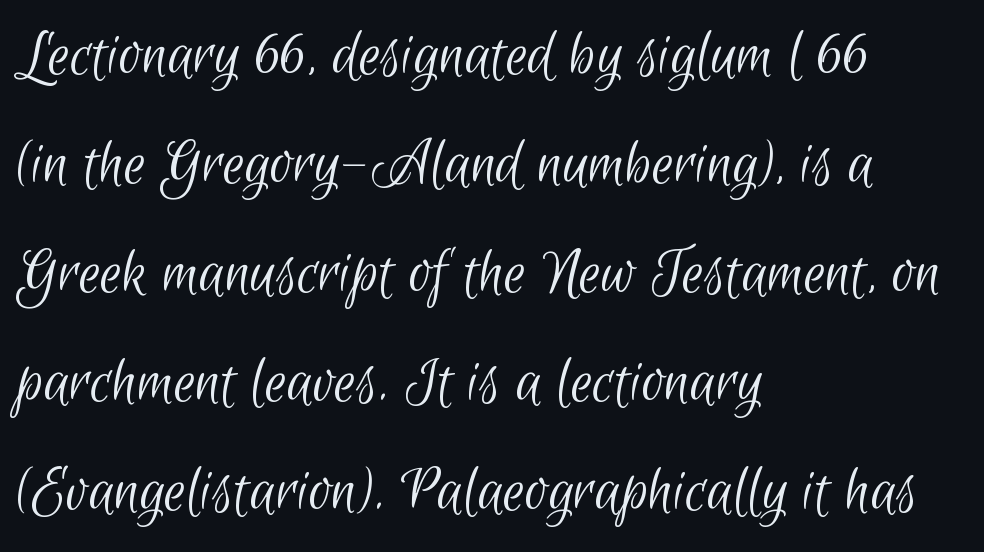
Q: Is the text bold? A: No.
Q: Is the typeface a serif or a sans-serif typeface? A: Sans-serif.
Q: Is the text underlined? A: No.
Q: How is the paragraph aligned? A: Left-aligned.
Q: Is the spacing between letters normal or unusually wide? A: Normal.
Q: Is the spacing between lines tight, normal or loose? A: Normal.
Q: Width (condensed, normal, or wide)? A: Condensed.
Q: Stroke contrast? A: Low.
Q: x-height? A: Small.
Q: Monospaced? A: No.
